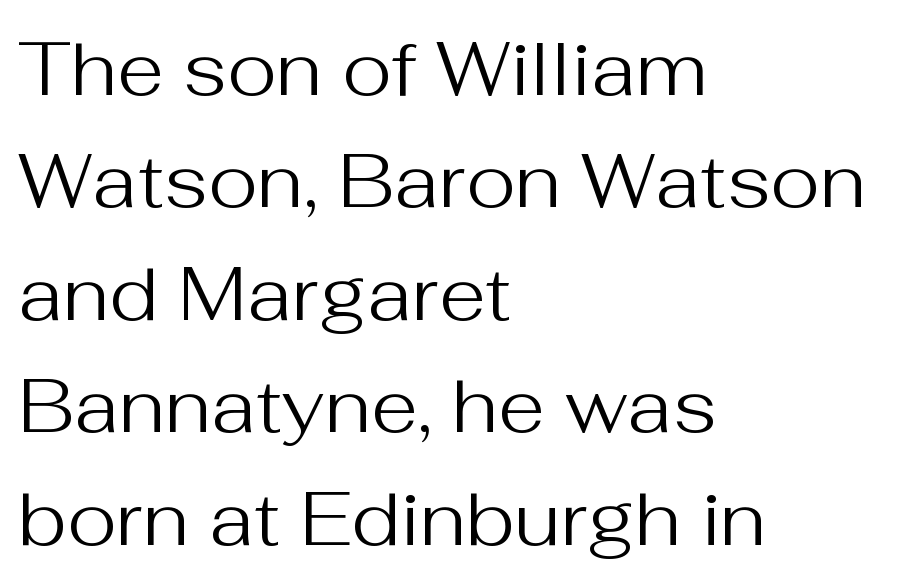
Q: Is the text bold? A: No.
Q: Is the text italic (slanted)? A: No, it is upright.
Q: Is the typeface a serif or a sans-serif typeface? A: Sans-serif.
Q: Is the text underlined? A: No.
Q: How is the paragraph aligned? A: Left-aligned.
Q: Is the spacing between letters normal or unusually wide? A: Normal.
Q: Is the spacing between lines tight, normal or loose? A: Normal.
Q: Width (condensed, normal, or wide)? A: Normal.
Q: Stroke contrast? A: Medium.
Q: x-height? A: Medium.
Q: Monospaced? A: No.
